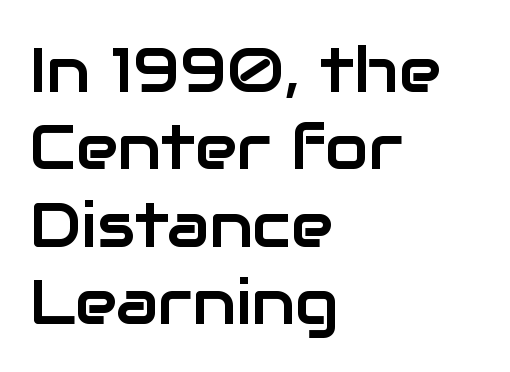
The image shows 63 px sans-serif type, upright; set left-aligned, line spacing 1.23x, normal letter spacing, not underlined; low stroke contrast and a medium x-height.
